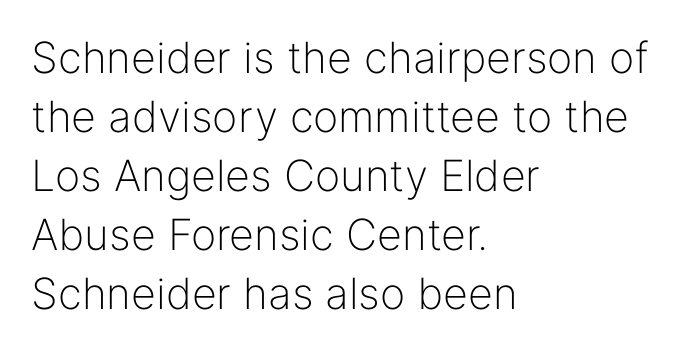
Q: Is the text bold? A: No.
Q: Is the text italic (slanted)? A: No, it is upright.
Q: Is the typeface a serif or a sans-serif typeface? A: Sans-serif.
Q: Is the text underlined? A: No.
Q: How is the paragraph aligned? A: Left-aligned.
Q: Is the spacing between letters normal or unusually wide? A: Normal.
Q: Is the spacing between lines tight, normal or loose? A: Normal.
Q: Width (condensed, normal, or wide)? A: Normal.
Q: Stroke contrast? A: Low.
Q: x-height? A: Medium.
Q: Monospaced? A: No.
